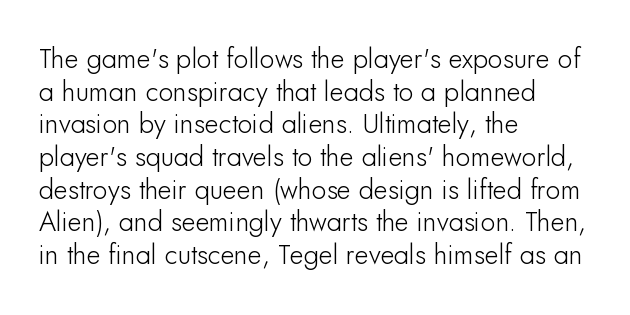
Words float on clear page, feet unadorned. Words appear dense and cohesive because spacing is normal. The lettering holds an erect, upright posture throughout. If you drew a ruler down the left edge, every line would touch it.
